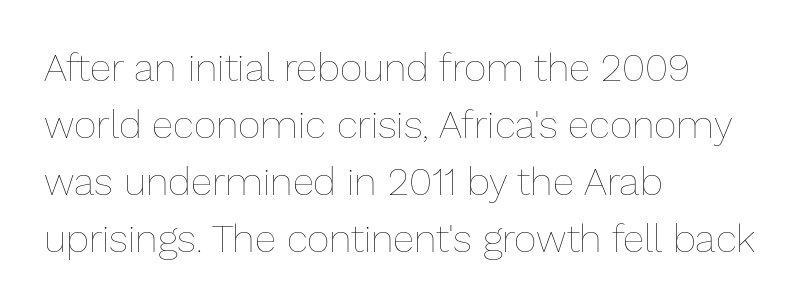
The image shows 39 px thin type, upright; set left-aligned, normal line spacing (1.46x), normal letter spacing, not underlined; low stroke contrast and a medium x-height.
